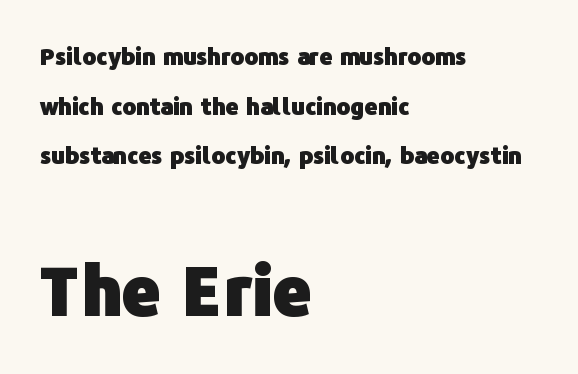
Designer's note — italics off, roman on. A dark, heavy texture on the line: the type is bold. Of the two passages, the one underneath uses the larger point size. Character widths vary here, with narrow letters taking less room than wide ones.
